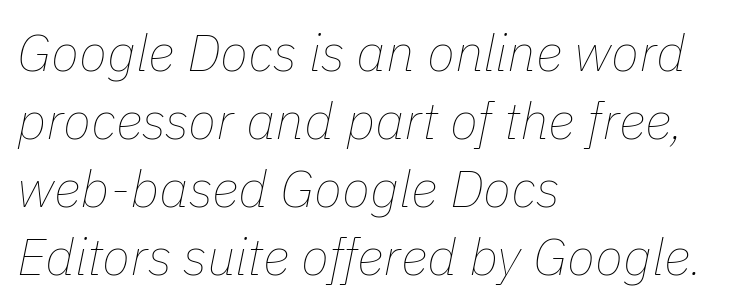
The image shows 52 px thin type, italic (leaning right); set left-aligned, normal line spacing (1.31x), normal letter spacing, not underlined; low stroke contrast and a medium x-height.
